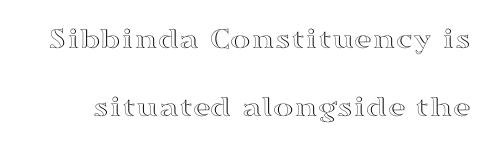
Q: Is the text italic (slanted)? A: No, it is upright.
Q: Is the text underlined? A: No.
Q: Is the spacing between letters normal or unusually wide? A: Normal.
Q: Is the spacing between lines tight, normal or loose? A: Loose.
Q: Width (condensed, normal, or wide)? A: Wide.
Q: x-height? A: Medium.
Q: Monospaced? A: No.
